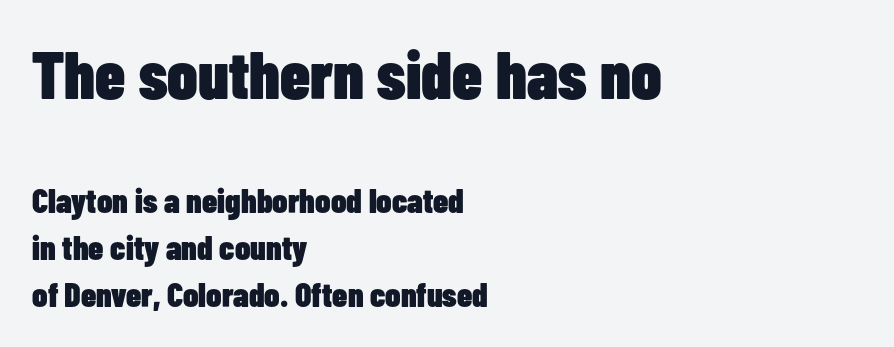
What kind of face is this? One without serifs — a sans. Posture: straight, roman, zero tilt. A bare baseline throughout the passage. The face used here is rendered with its standard letterfit. Character widths vary here, with narrow letters taking less room than wide ones.
